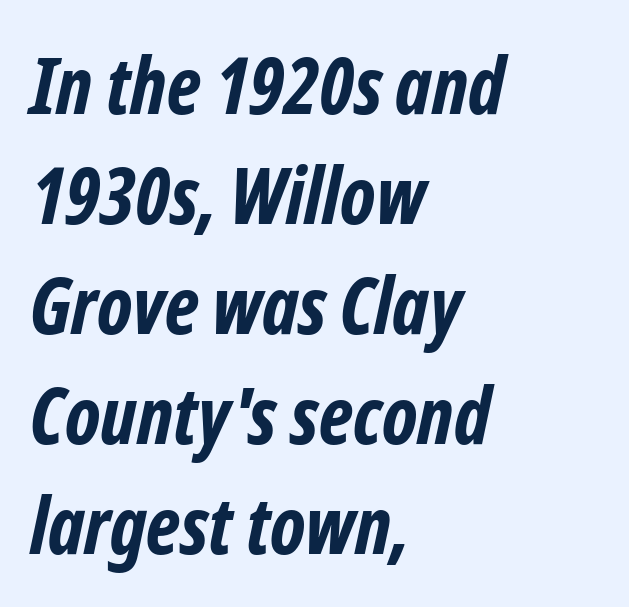
{"serif": "no", "bold": "yes", "weight": "bold", "width": "condensed", "stroke_contrast": "low", "x_height": "medium", "monospaced": "no", "underline": "no", "align": "left", "line_spacing": "normal", "line_spacing_ratio": 1.41, "letter_spacing": "normal", "letter_spacing_em": 0.0, "glyph_px": 78}
